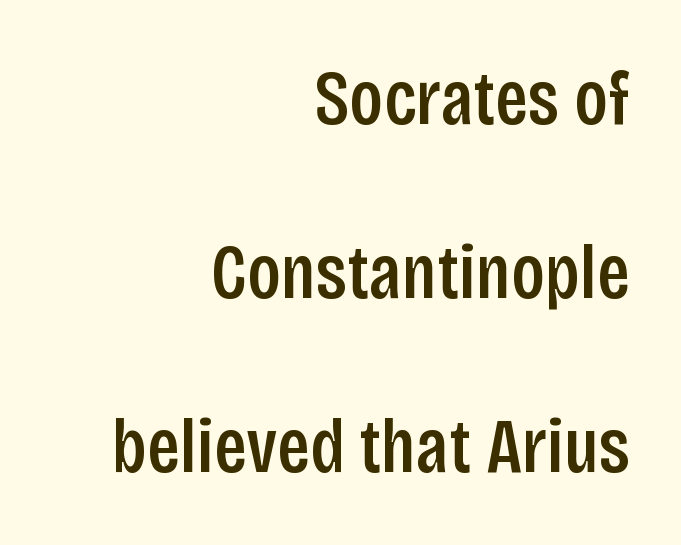
{"serif": "no", "italic": "no", "bold": "semi", "weight": "semibold", "width": "condensed", "stroke_contrast": "low", "x_height": "large", "monospaced": "no", "underline": "no", "align": "right", "line_spacing": "loose", "line_spacing_ratio": 2.23, "letter_spacing": "normal", "letter_spacing_em": 0.0, "glyph_px": 78}
